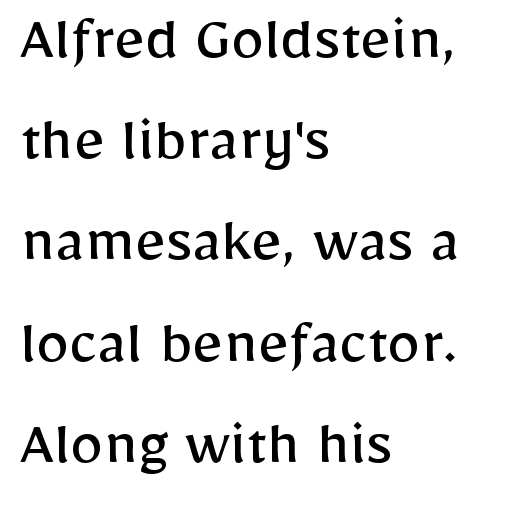
A student would call this left alignment; a typographer would say flush left, rag right. Each word holds together tightly as a unit, with standard inter-letter gaps. These lines sit exactly where default settings would place them. Note the varied advance widths — an 'i' is clearly narrower than an 'm'. Words float on clear page, feet unadorned. No chunkiness to these letters — they're not bold.
